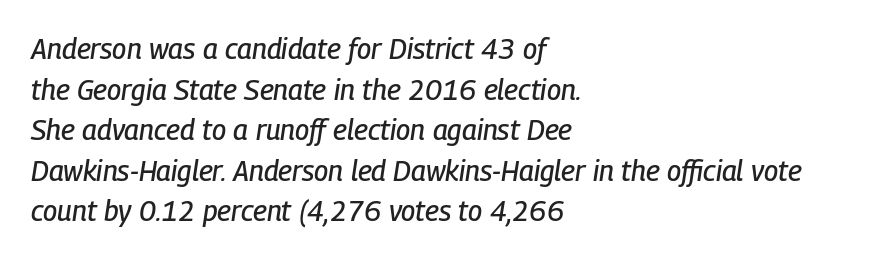
Q: Is the text italic (slanted)? A: Yes, it leans right by about 9 degrees.
Q: Is the text underlined? A: No.
Q: How is the paragraph aligned? A: Left-aligned.
Q: Is the spacing between letters normal or unusually wide? A: Normal.
Q: Is the spacing between lines tight, normal or loose? A: Normal.
Q: Width (condensed, normal, or wide)? A: Condensed.
Q: Stroke contrast? A: Low.
Q: x-height? A: Medium.
Q: Monospaced? A: No.
